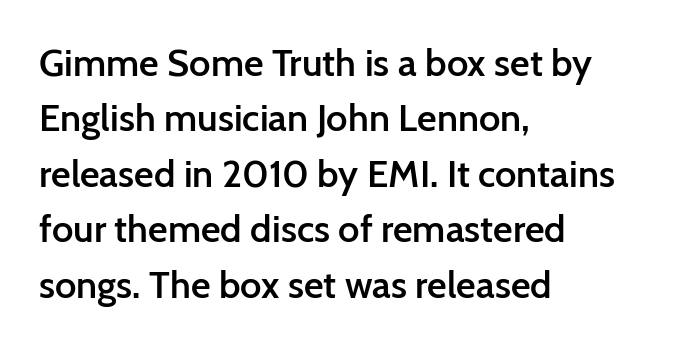
The image shows 38 px semibold sans-serif type, upright; set left-aligned, normal line spacing (1.46x), normal letter spacing, not underlined; low stroke contrast and a medium x-height.
